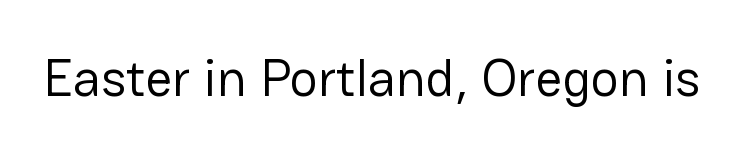
The image shows 53 px regular-weight sans-serif type, upright; set normal letter spacing, not underlined; low stroke contrast and a medium x-height.
